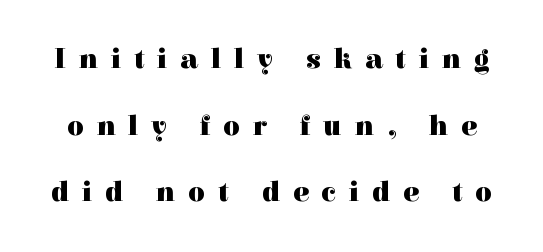
{"serif": "yes", "italic": "no", "bold": "yes", "weight": "heavy", "width": "normal", "x_height": "medium", "monospaced": "no", "underline": "no", "line_spacing": "loose", "line_spacing_ratio": 2.3, "letter_spacing": "wide", "letter_spacing_em": 0.45, "glyph_px": 29}
